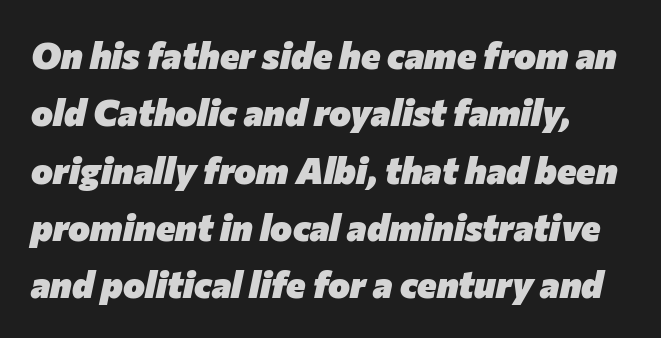
Q: Is the text bold? A: Yes.
Q: Is the text italic (slanted)? A: Yes, it leans right by about 12 degrees.
Q: Is the text underlined? A: No.
Q: Is the spacing between letters normal or unusually wide? A: Normal.
Q: Is the spacing between lines tight, normal or loose? A: Normal.
Q: Width (condensed, normal, or wide)? A: Normal.
Q: Stroke contrast? A: Low.
Q: x-height? A: Medium.
Q: Monospaced? A: No.
